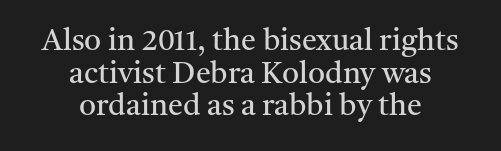
{"serif": "yes", "italic": "no", "bold": "no", "weight": "regular", "width": "normal", "stroke_contrast": "medium", "x_height": "medium", "monospaced": "no", "underline": "no", "align": "center", "line_spacing": "tight", "line_spacing_ratio": 1.09, "letter_spacing": "normal", "letter_spacing_em": 0.0, "glyph_px": 30}
